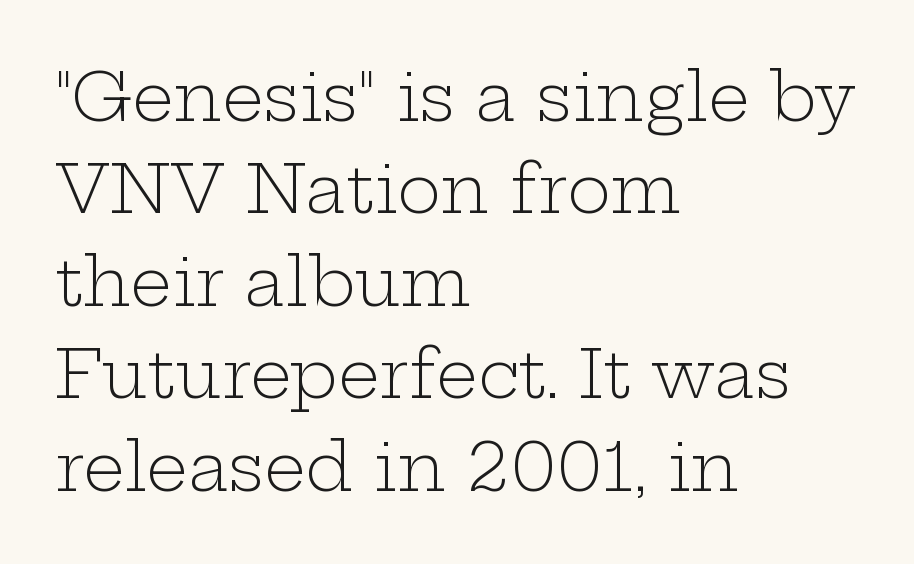
Q: Is the text bold? A: No.
Q: Is the text italic (slanted)? A: No, it is upright.
Q: Is the typeface a serif or a sans-serif typeface? A: Serif.
Q: Is the text underlined? A: No.
Q: How is the paragraph aligned? A: Left-aligned.
Q: Is the spacing between letters normal or unusually wide? A: Normal.
Q: Is the spacing between lines tight, normal or loose? A: Normal.
Q: Width (condensed, normal, or wide)? A: Wide.
Q: Stroke contrast? A: Low.
Q: x-height? A: Medium.
Q: Monospaced? A: No.
